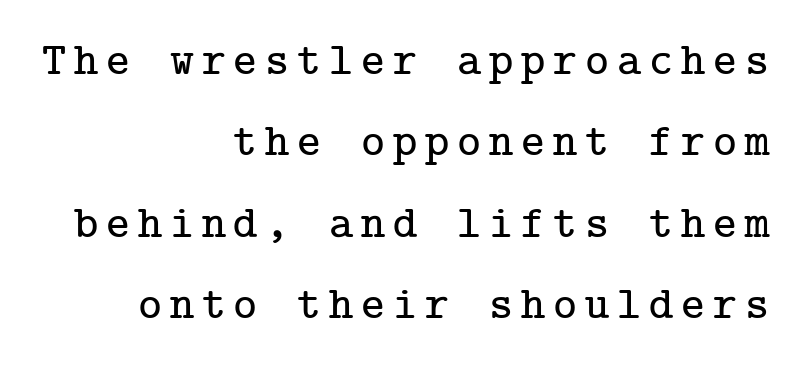
{"serif": "yes", "italic": "no", "width": "normal", "stroke_contrast": "low", "x_height": "medium", "underline": "no", "align": "right", "line_spacing_ratio": 1.77, "glyph_px": 46}
